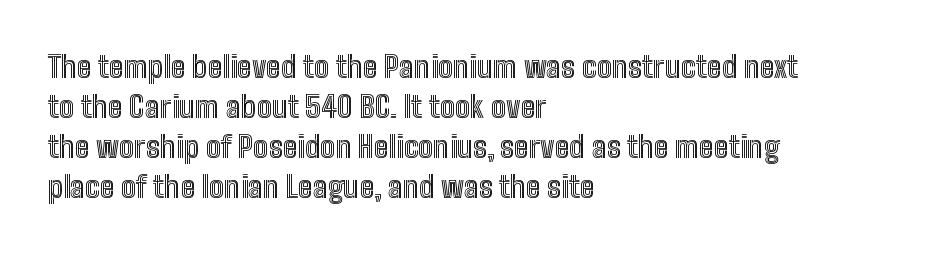
Q: Is the text italic (slanted)? A: No, it is upright.
Q: Is the text underlined? A: No.
Q: How is the paragraph aligned? A: Left-aligned.
Q: Is the spacing between letters normal or unusually wide? A: Normal.
Q: Is the spacing between lines tight, normal or loose? A: Normal.
Q: Width (condensed, normal, or wide)? A: Condensed.
Q: x-height? A: Medium.
Q: Monospaced? A: No.
